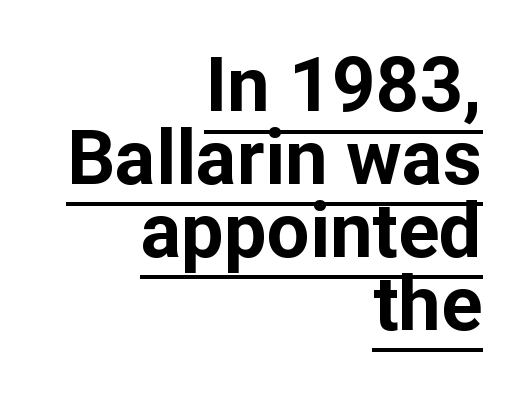
{"serif": "no", "italic": "no", "bold": "yes", "weight": "bold", "width": "normal", "stroke_contrast": "low", "x_height": "medium", "monospaced": "no", "underline": "yes", "align": "right", "line_spacing": "tight", "line_spacing_ratio": 0.96, "letter_spacing": "normal", "letter_spacing_em": 0.0, "glyph_px": 76}
